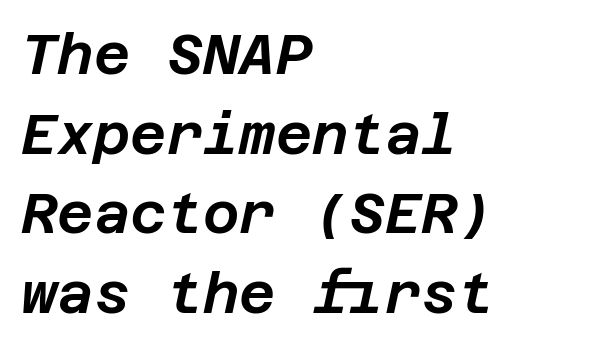
The image shows 56 px text type, italic (leaning right); set left-aligned, normal line spacing (1.42x), normal letter spacing, not underlined; low stroke contrast and a large x-height.
